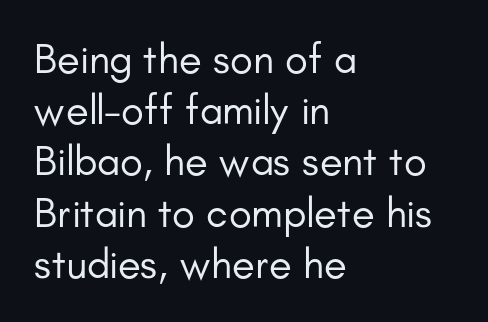
{"serif": "no", "italic": "no", "bold": "no", "weight": "regular", "width": "normal", "stroke_contrast": "low", "x_height": "small", "monospaced": "no", "underline": "no", "align": "left", "line_spacing_ratio": 1.22, "letter_spacing": "normal", "letter_spacing_em": 0.0, "glyph_px": 42}
